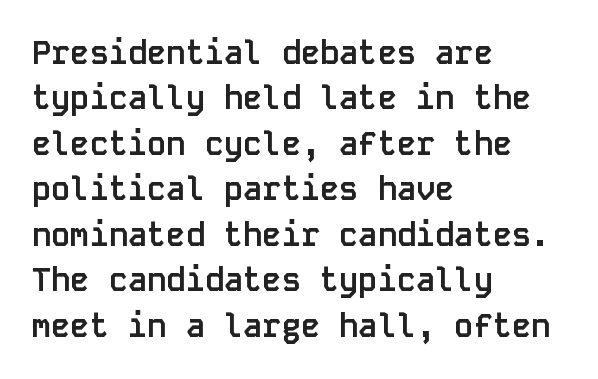
Q: Is the text bold? A: Yes.
Q: Is the text italic (slanted)? A: No, it is upright.
Q: Is the typeface a serif or a sans-serif typeface? A: Sans-serif.
Q: Is the text underlined? A: No.
Q: How is the paragraph aligned? A: Left-aligned.
Q: Is the spacing between letters normal or unusually wide? A: Normal.
Q: Is the spacing between lines tight, normal or loose? A: Normal.
Q: Width (condensed, normal, or wide)? A: Normal.
Q: Stroke contrast? A: Low.
Q: x-height? A: Large.
Q: Monospaced? A: Yes.
